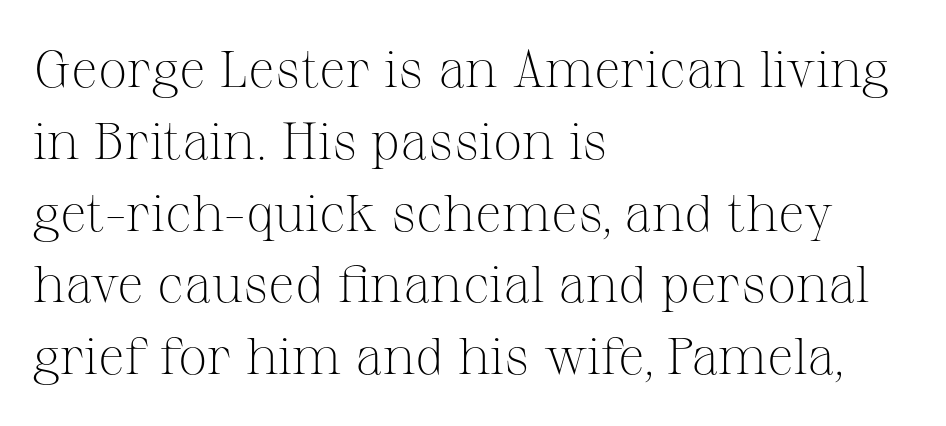
The image shows 52 px light serif type, upright; set left-aligned, normal line spacing (1.38x), normal letter spacing, not underlined; medium stroke contrast and a medium x-height.
